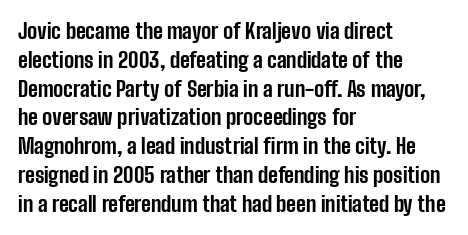
The image shows 21 px bold type, upright; set left-aligned, normal line spacing (1.37x), normal letter spacing, not underlined.
